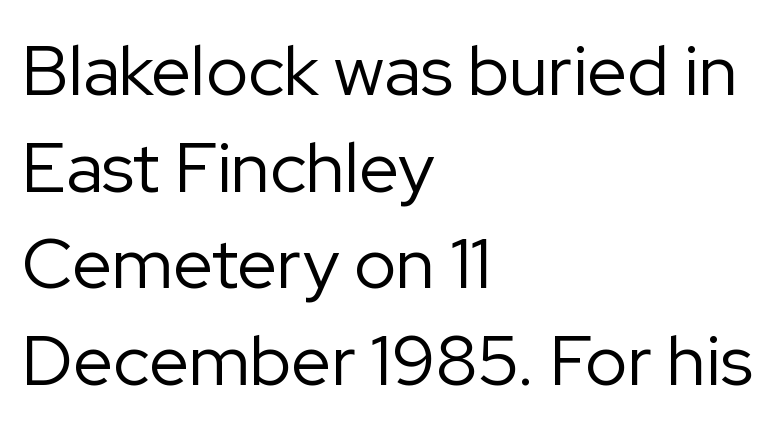
{"serif": "no", "italic": "no", "bold": "no", "weight": "regular", "width": "normal", "stroke_contrast": "low", "x_height": "medium", "monospaced": "no", "underline": "no", "align": "left", "line_spacing": "normal", "line_spacing_ratio": 1.36, "letter_spacing": "normal", "letter_spacing_em": 0.0, "glyph_px": 71}
